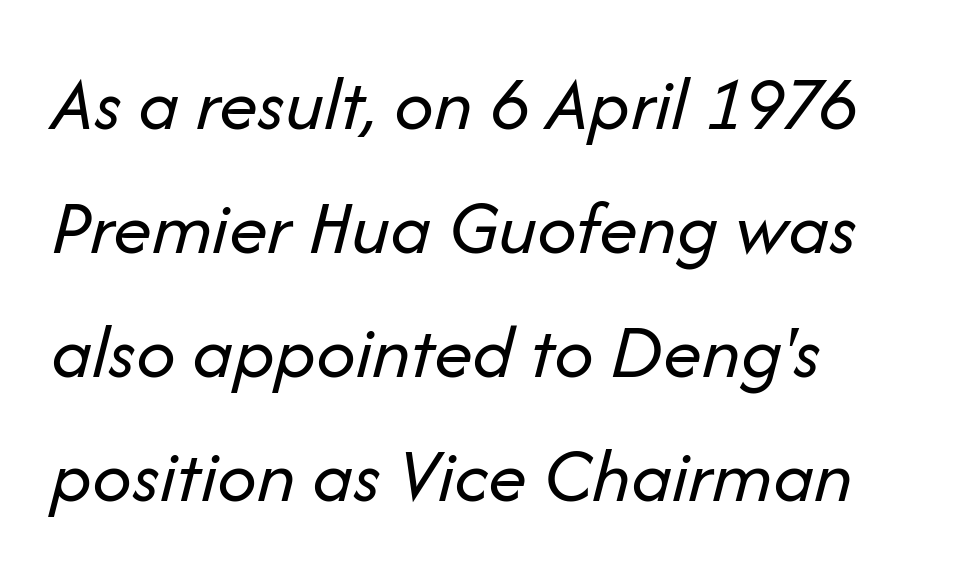
The image shows 78 px regular-weight type, italic (leaning right); set left-aligned, normal line spacing (1.59x), normal letter spacing, not underlined; low stroke contrast and a medium x-height.
